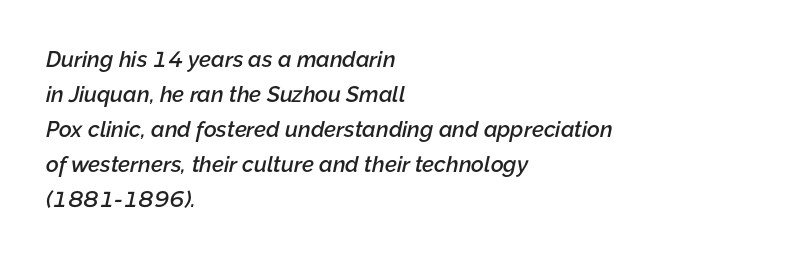
Slightly chunky letters — semibold, I'd say, not full bold. The area under the type is left untouched. Caption: standard tracking, unaltered. All the whitespace from short lines collects on the right.
